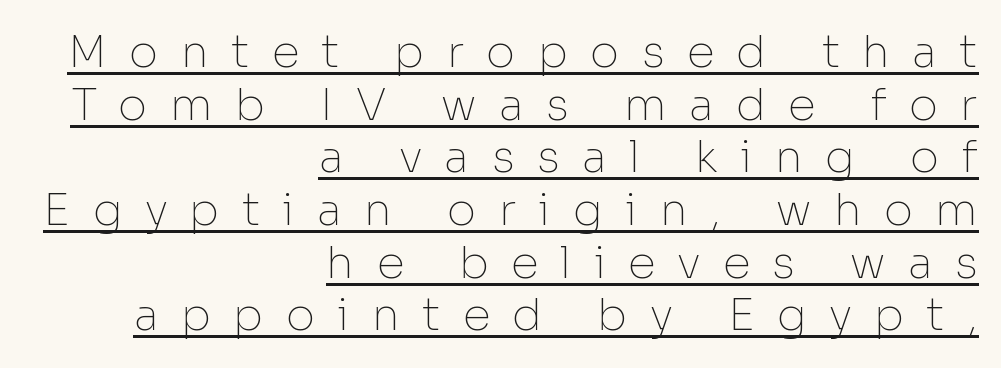
This is sans-serif lettering, the kind often seen on screens and signage. A continuous stroke trails under the words, as in a hyperlink. Proportional: the letters do not fall into vertical columns. The passage is arranged like a letterhead date or caption credit — flush right.
